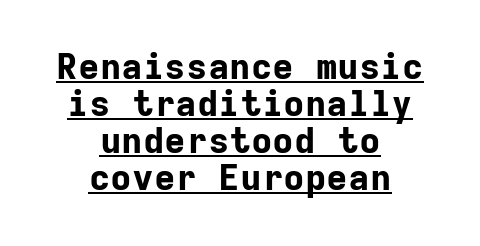
{"serif": "no", "italic": "no", "bold": "yes", "weight": "bold", "width": "normal", "stroke_contrast": "low", "x_height": "medium", "monospaced": "yes", "underline": "yes", "align": "center", "line_spacing": "tight", "line_spacing_ratio": 1.03, "letter_spacing": "normal", "letter_spacing_em": 0.0, "glyph_px": 36}
